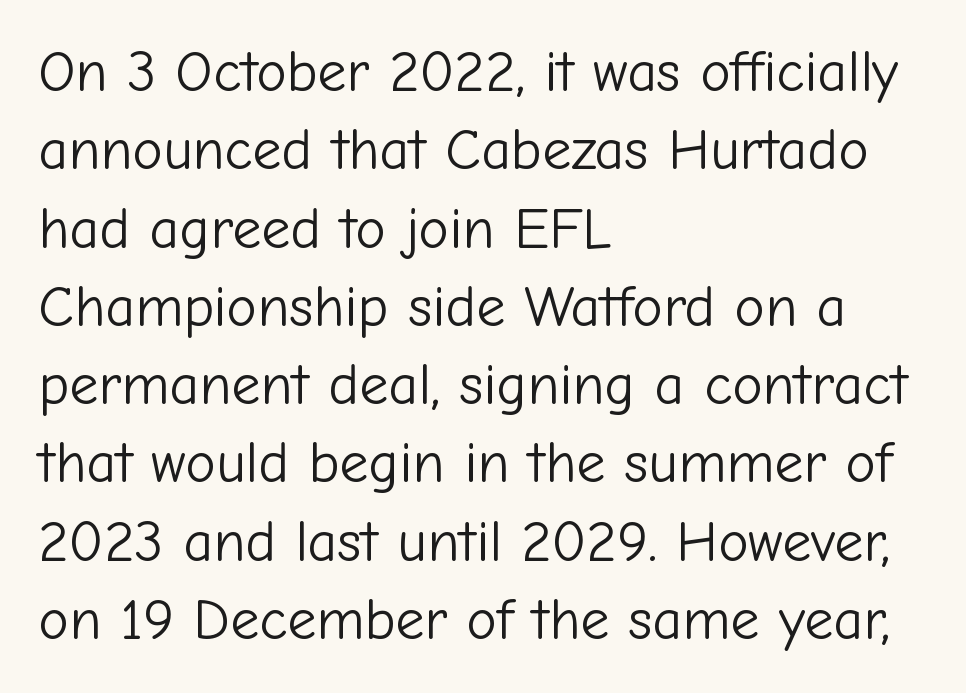
The image shows 58 px light sans-serif type, upright; set left-aligned, normal line spacing (1.35x), normal letter spacing, not underlined; low stroke contrast and a medium x-height.
